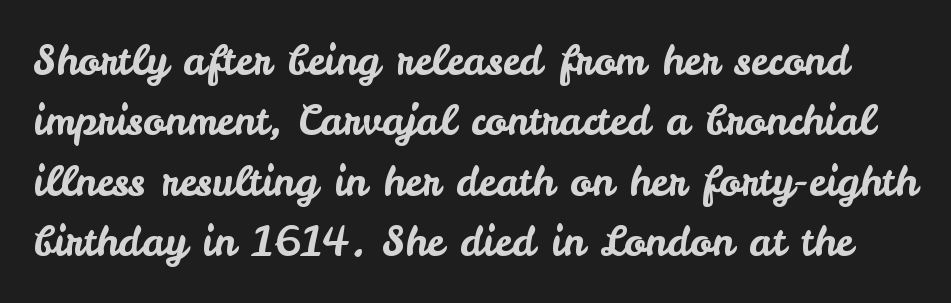
Q: Is the text italic (slanted)? A: Yes.
Q: Is the typeface a serif or a sans-serif typeface? A: Sans-serif.
Q: Is the text underlined? A: No.
Q: Is the spacing between letters normal or unusually wide? A: Normal.
Q: Is the spacing between lines tight, normal or loose? A: Normal.
Q: Width (condensed, normal, or wide)? A: Normal.
Q: Stroke contrast? A: Low.
Q: x-height? A: Small.
Q: Monospaced? A: No.
